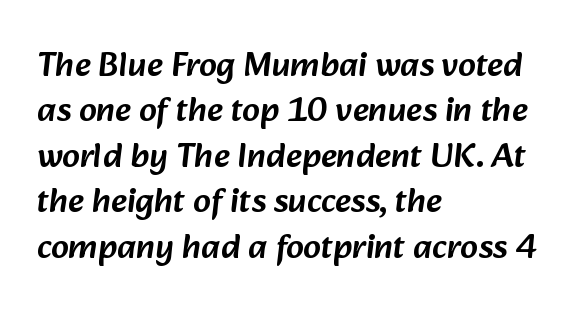
{"serif": "no", "width": "normal", "stroke_contrast": "low", "x_height": "medium", "monospaced": "no", "underline": "no", "align": "left", "line_spacing": "normal", "line_spacing_ratio": 1.3, "letter_spacing": "normal", "letter_spacing_em": 0.0, "glyph_px": 35}
